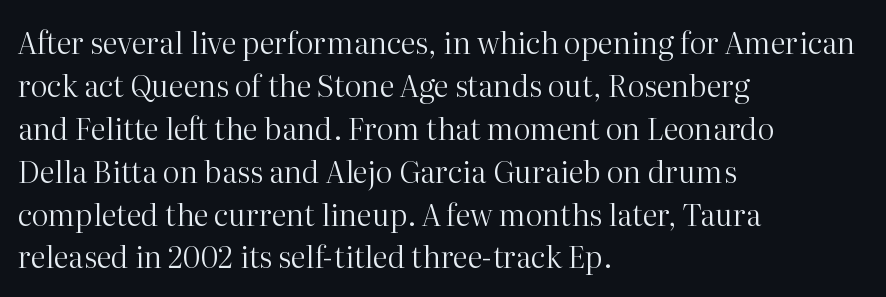
Q: Is the text bold? A: No.
Q: Is the text italic (slanted)? A: No, it is upright.
Q: Is the typeface a serif or a sans-serif typeface? A: Serif.
Q: Is the text underlined? A: No.
Q: How is the paragraph aligned? A: Left-aligned.
Q: Is the spacing between letters normal or unusually wide? A: Normal.
Q: Is the spacing between lines tight, normal or loose? A: Normal.
Q: Width (condensed, normal, or wide)? A: Normal.
Q: Stroke contrast? A: High.
Q: x-height? A: Medium.
Q: Monospaced? A: No.
